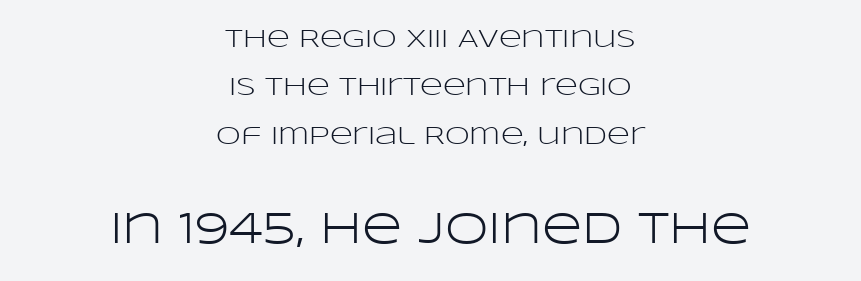
{"serif": "no", "italic": "no", "bold": "no", "weight": "light", "width": "wide", "stroke_contrast": "low", "x_height": "large", "monospaced": "no", "underline": "no", "align": "center", "line_spacing": "loose", "line_spacing_ratio": 1.94, "letter_spacing": "normal", "letter_spacing_em": 0.0, "larger_block": "second", "size_ratio": 1.76, "glyph_px": 44}
